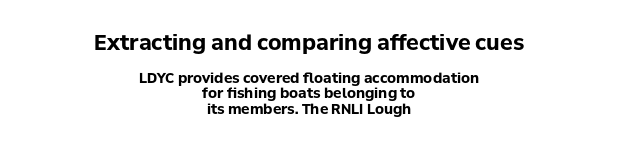
Q: Is the text bold? A: Yes.
Q: Is the text italic (slanted)? A: No, it is upright.
Q: Is the text underlined? A: No.
Q: How is the paragraph aligned? A: Centered.
Q: Is the spacing between letters normal or unusually wide? A: Normal.
Q: Is the spacing between lines tight, normal or loose? A: Tight.
Q: Which block of text is set in a larger size, the first (top) or the second (bottom)? A: The first (top) one.
